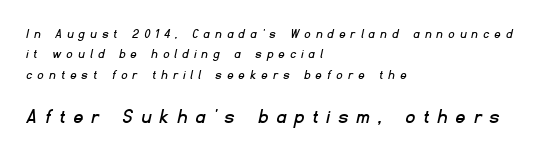
The image shows 22 px text type; set left-aligned, normal line spacing (1.46x), unusually wide letter spacing (+0.42 em), not underlined; the second (bottom) block is 1.57x larger.
